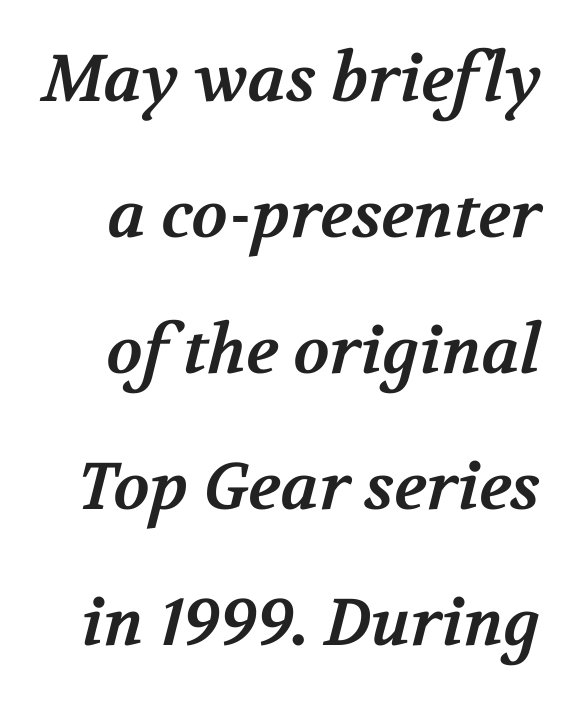
The words here are not underlined. In terms of weight, the rendering is a true, heavy bold. Typographically, this falls in the serif category. A typesetter would call this proportional, since set widths differ per character.
